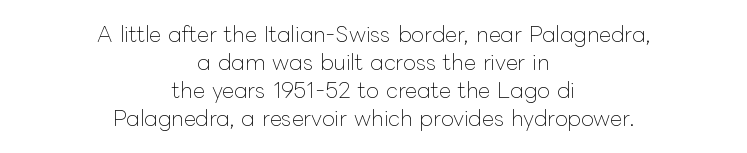
Q: Is the text bold? A: No.
Q: Is the text italic (slanted)? A: No, it is upright.
Q: Is the text underlined? A: No.
Q: How is the paragraph aligned? A: Centered.
Q: Is the spacing between letters normal or unusually wide? A: Normal.
Q: Is the spacing between lines tight, normal or loose? A: Normal.
